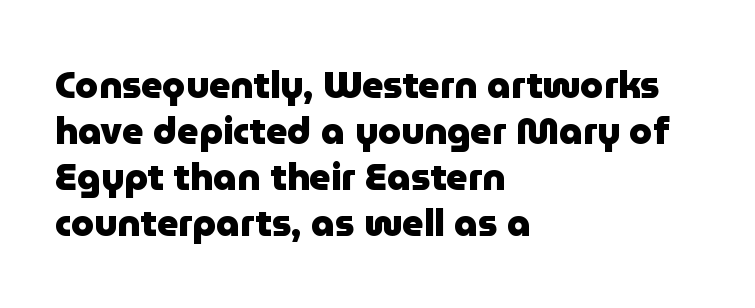
{"serif": "no", "italic": "no", "bold": "yes", "weight": "heavy", "width": "normal", "stroke_contrast": "low", "x_height": "medium", "monospaced": "no", "underline": "no", "align": "left", "line_spacing_ratio": 1.24, "letter_spacing": "normal", "letter_spacing_em": 0.0, "glyph_px": 37}
